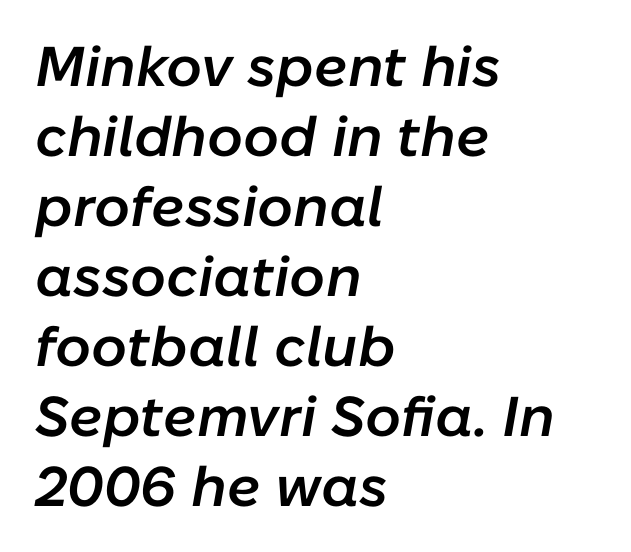
{"italic": "yes", "lean": "right", "slant_degrees": 10, "bold": "semi", "weight": "semibold", "width": "normal", "stroke_contrast": "low", "x_height": "medium", "monospaced": "no", "underline": "no", "align": "left", "line_spacing": "normal", "line_spacing_ratio": 1.25, "letter_spacing": "normal", "letter_spacing_em": 0.0, "glyph_px": 56}
